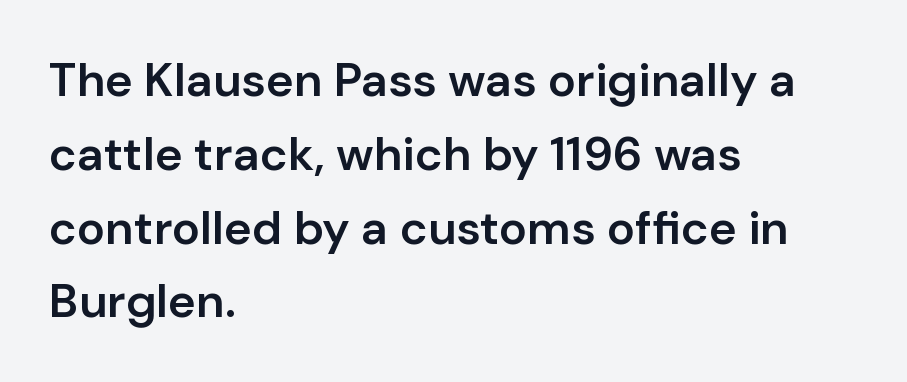
The strip under each line holds only bare page. The typesetter chose a ragged-right arrangement here. Think of a printed novel: that variable character pitch is what you see here. Italic? Not at all — the glyphs are vertical. Students, observe: this is what conventionally led text looks like. Each glyph is drawn with semibold strokes, heavier than normal yet not fully bold.
